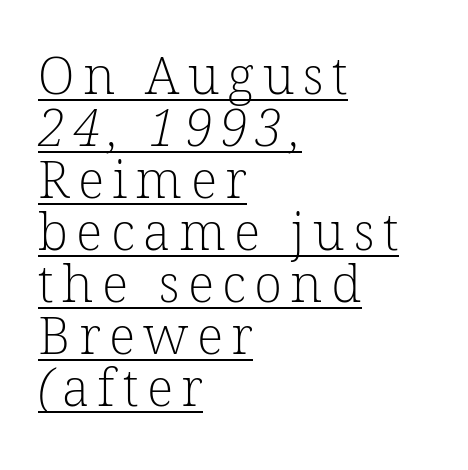
The ragged edge is on the right, which tells us the setting is flush left. The words here are underlined. Ink coverage per letter is moderate at most. Type style note: has serifs. The rendering uses natural spacing where letterforms have individual widths. The line-height multiplier appears low, near solid setting.
